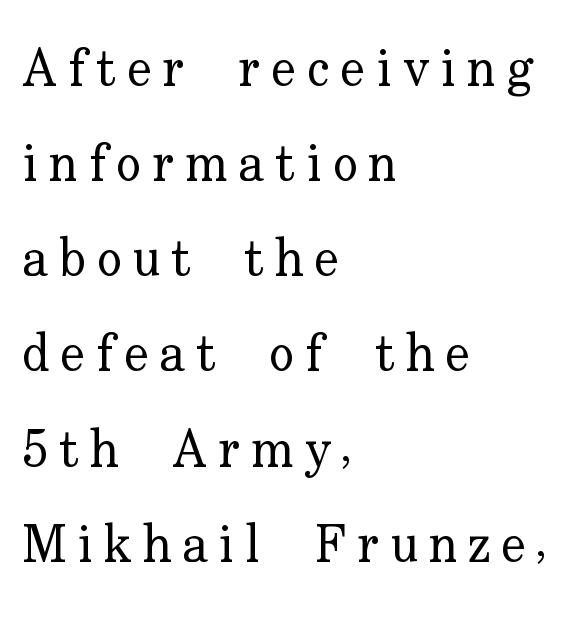
Q: Is the text bold? A: No.
Q: Is the text italic (slanted)? A: No, it is upright.
Q: Is the typeface a serif or a sans-serif typeface? A: Serif.
Q: Is the text underlined? A: No.
Q: How is the paragraph aligned? A: Left-aligned.
Q: Is the spacing between letters normal or unusually wide? A: Unusually wide.
Q: Width (condensed, normal, or wide)? A: Normal.
Q: Stroke contrast? A: Low.
Q: x-height? A: Small.
Q: Monospaced? A: No.
